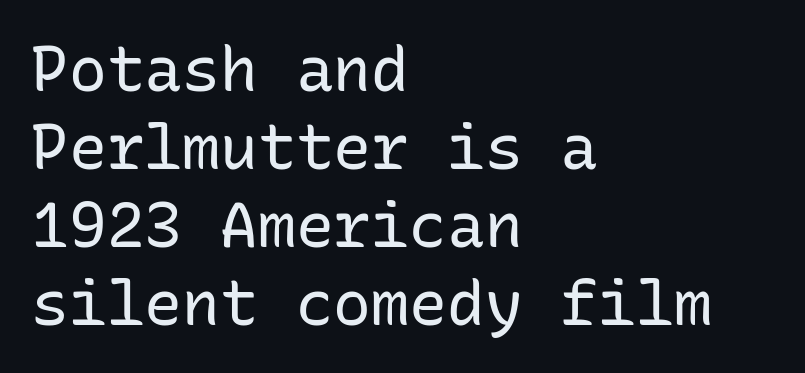
{"serif": "no", "italic": "no", "bold": "no", "weight": "regular", "width": "normal", "stroke_contrast": "low", "x_height": "medium", "monospaced": "yes", "underline": "no", "align": "left", "line_spacing_ratio": 1.24, "letter_spacing": "normal", "letter_spacing_em": 0.0, "glyph_px": 63}
